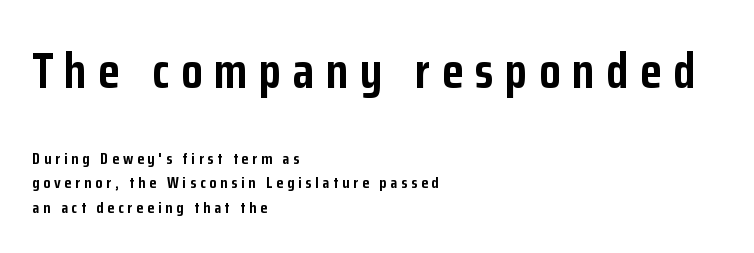
The image shows 49 px semibold, condensed sans-serif type, upright; set left-aligned, normal line spacing (1.51x), unusually wide letter spacing (+0.24 em), not underlined; the first (top) block is 3.06x larger; low stroke contrast and a medium x-height.
